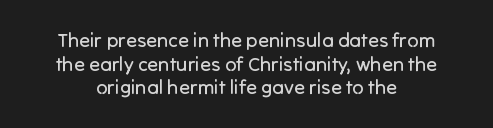
Stems and bowls with no extra thickness — not bold. A roman cut, with each character standing at attention. Underline: absent. Nothing unusual about the tracking: characters are spaced as the font intends. Neither beginnings nor endings align; midpoints do.
